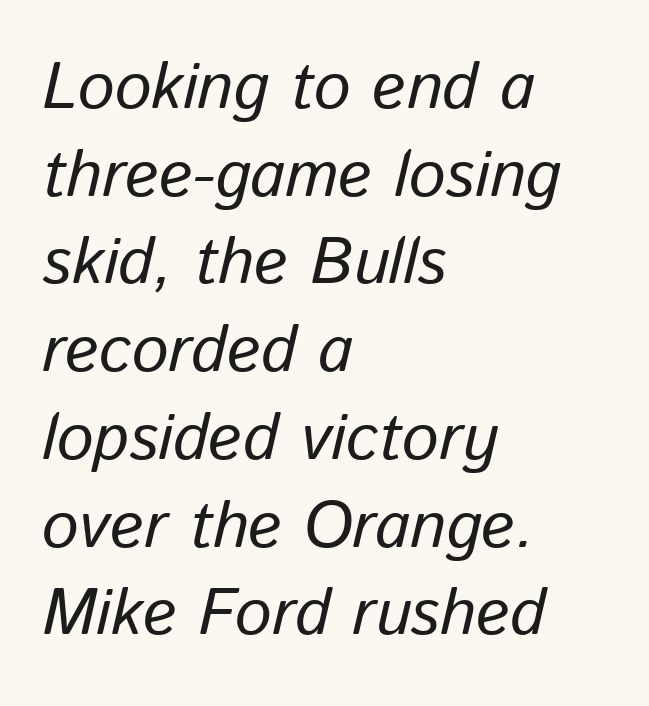
The image shows 65 px regular-weight type, italic (leaning right); set left-aligned, normal line spacing (1.35x), normal letter spacing, not underlined; low stroke contrast and a medium x-height.
